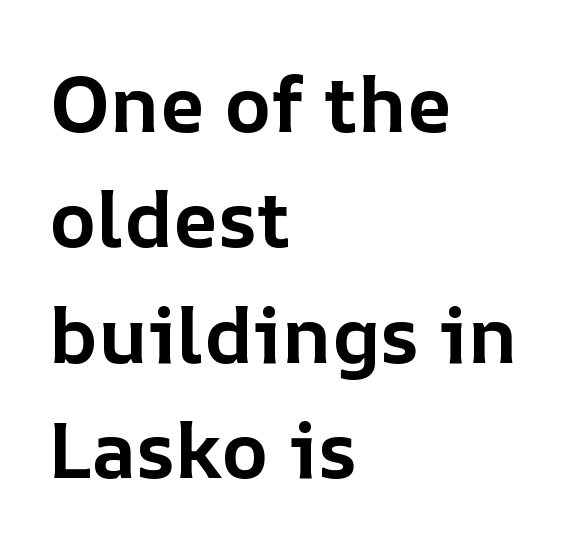
The image shows 78 px bold type, upright; set left-aligned, normal line spacing (1.48x), normal letter spacing, not underlined; low stroke contrast and a medium x-height.
